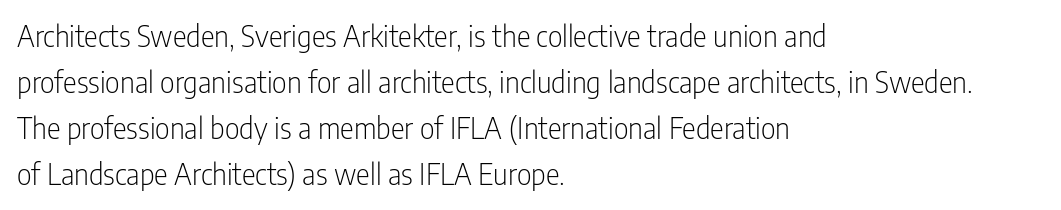
The image shows 29 px light, condensed sans-serif type, upright; set left-aligned, normal line spacing (1.59x), normal letter spacing, not underlined; low stroke contrast and a medium x-height.
